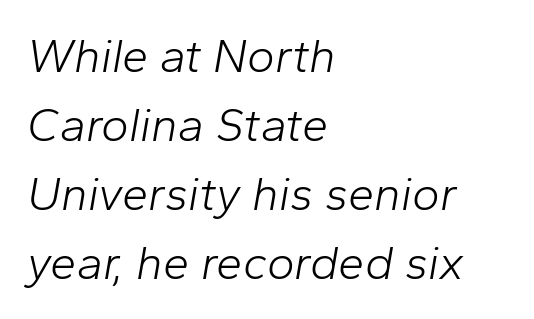
Q: Is the text bold? A: No.
Q: Is the text italic (slanted)? A: Yes, it leans right by about 10 degrees.
Q: Is the text underlined? A: No.
Q: How is the paragraph aligned? A: Left-aligned.
Q: Is the spacing between letters normal or unusually wide? A: Normal.
Q: Is the spacing between lines tight, normal or loose? A: Normal.
Q: Width (condensed, normal, or wide)? A: Normal.
Q: Stroke contrast? A: Low.
Q: x-height? A: Medium.
Q: Monospaced? A: No.
